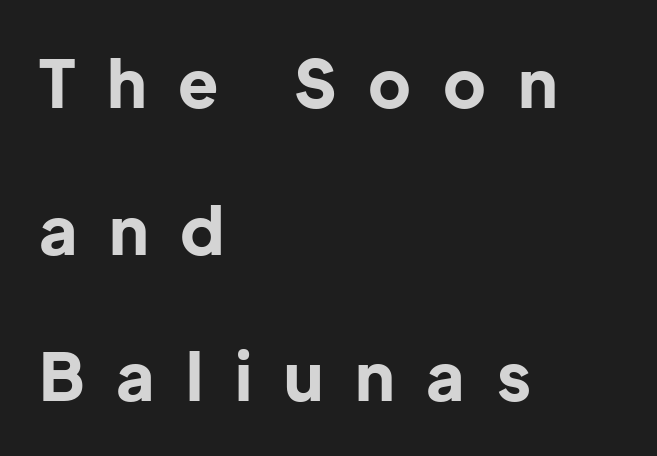
Italic: no, the glyphs are upright roman. Grotesque or geometric, the face here clearly has no serifs. Character widths vary here, with narrow letters taking less room than wide ones. Nobody drew a line under any word here.
